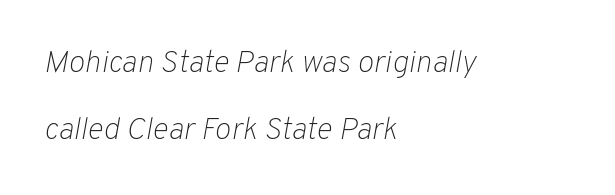
Q: Is the text bold? A: No.
Q: Is the text italic (slanted)? A: Yes, it leans right by about 10 degrees.
Q: Is the text underlined? A: No.
Q: How is the paragraph aligned? A: Left-aligned.
Q: Is the spacing between letters normal or unusually wide? A: Normal.
Q: Is the spacing between lines tight, normal or loose? A: Loose.
Q: Width (condensed, normal, or wide)? A: Normal.
Q: Stroke contrast? A: Low.
Q: x-height? A: Medium.
Q: Monospaced? A: No.
